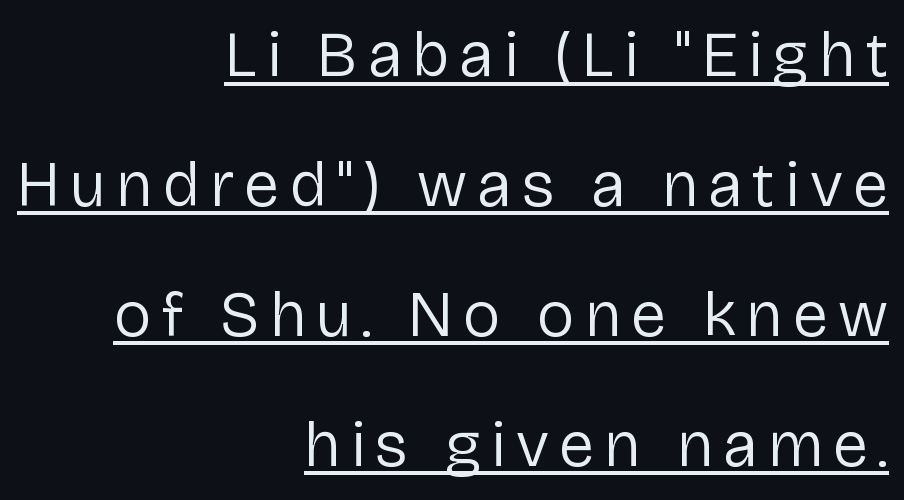
The image shows 64 px regular-weight sans-serif type, upright; set right-aligned, loose line spacing (2.03x), underlined; low stroke contrast and a medium x-height.
